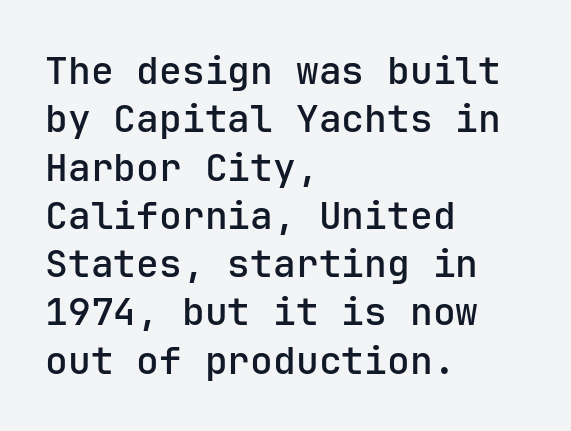
{"serif": "no", "italic": "no", "bold": "semi", "weight": "semibold", "width": "normal", "stroke_contrast": "low", "x_height": "medium", "underline": "no", "align": "left", "line_spacing": "normal", "line_spacing_ratio": 1.27, "letter_spacing": "normal", "letter_spacing_em": 0.0, "glyph_px": 38}
